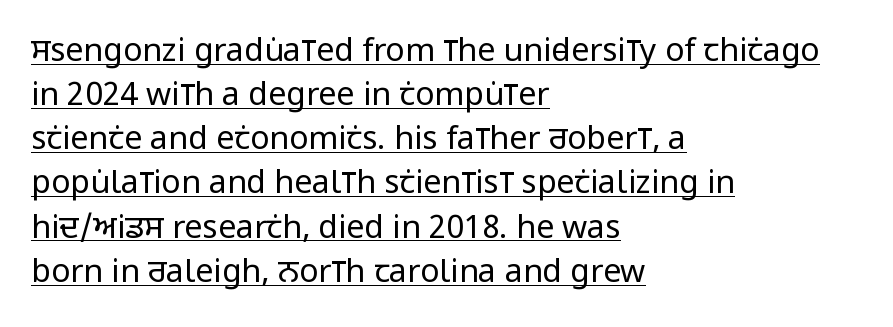
Beneath each row of characters lies a ruled line. The passage shown is typed in a proportional face where columns would drift. No chunkiness to these letters — they're not bold. Inter-character spacing is left at the font's built-in metrics. Layout note: lines flush left.
